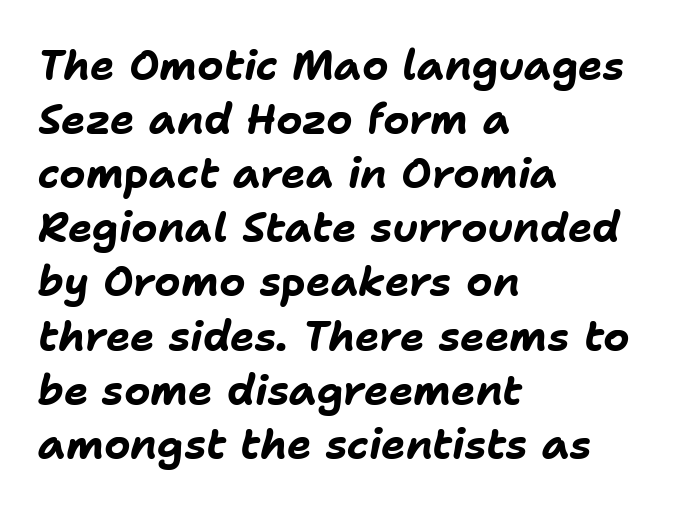
Q: Is the text bold? A: Yes.
Q: Is the text italic (slanted)? A: Yes, it leans right by about 11 degrees.
Q: Is the text underlined? A: No.
Q: How is the paragraph aligned? A: Left-aligned.
Q: Is the spacing between letters normal or unusually wide? A: Normal.
Q: Is the spacing between lines tight, normal or loose? A: Normal.
Q: Width (condensed, normal, or wide)? A: Normal.
Q: Stroke contrast? A: Low.
Q: x-height? A: Medium.
Q: Monospaced? A: No.
